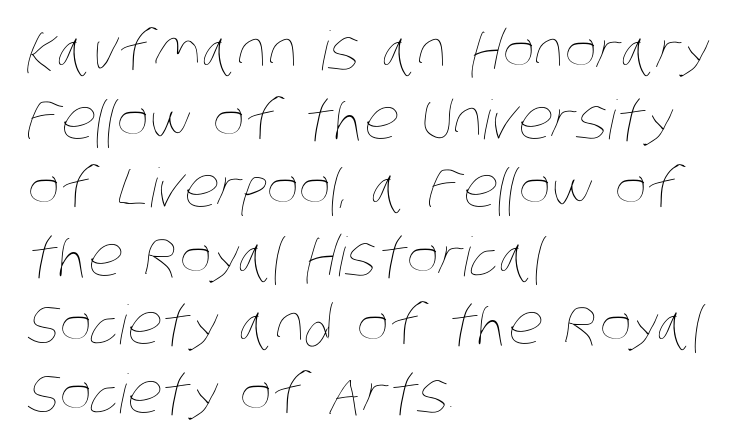
A bare baseline throughout the passage. Default kerning and tracking; the words read as compact shapes. Think of a printed novel: that variable character pitch is what you see here. Regarding leading, the lines here are spaced in the standard way.
